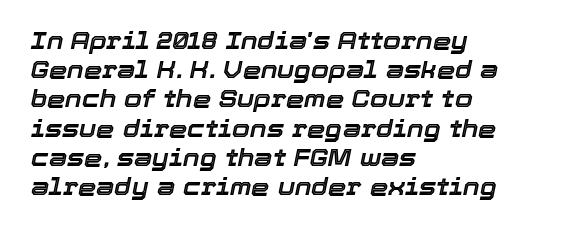
Q: Is the text italic (slanted)? A: Yes, it leans right by about 12 degrees.
Q: Is the text underlined? A: No.
Q: How is the paragraph aligned? A: Left-aligned.
Q: Is the spacing between letters normal or unusually wide? A: Normal.
Q: Is the spacing between lines tight, normal or loose? A: Normal.
